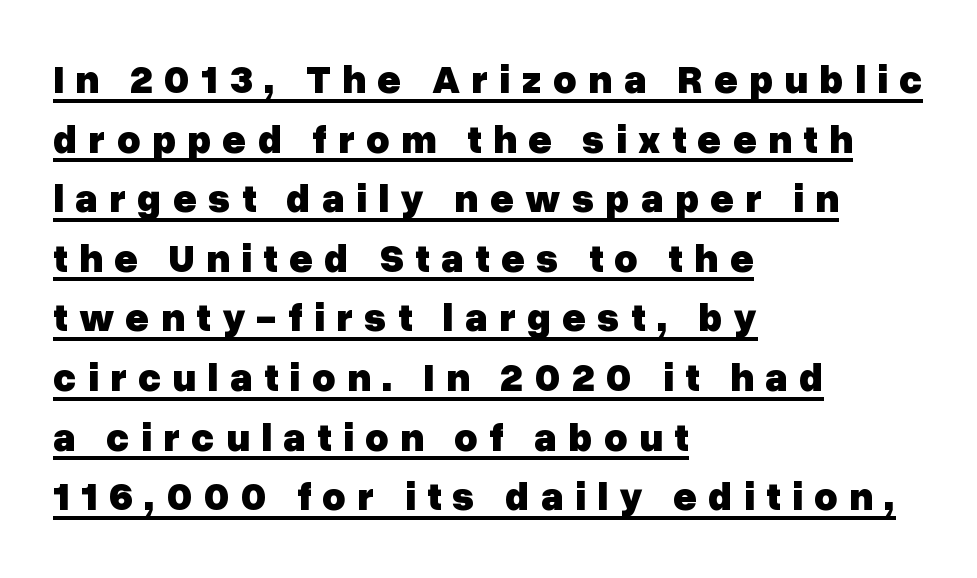
The image shows 40 px heavy sans-serif type, upright; set left-aligned, normal line spacing (1.49x), unusually wide letter spacing (+0.28 em), underlined; low stroke contrast and a medium x-height.
